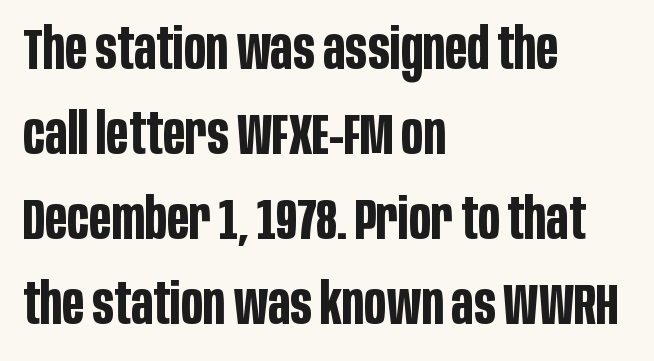
{"serif": "no", "italic": "no", "bold": "yes", "weight": "bold", "width": "condensed", "stroke_contrast": "low", "x_height": "large", "monospaced": "no", "underline": "no", "align": "left", "line_spacing": "normal", "line_spacing_ratio": 1.49, "letter_spacing": "normal", "letter_spacing_em": 0.0, "glyph_px": 57}
